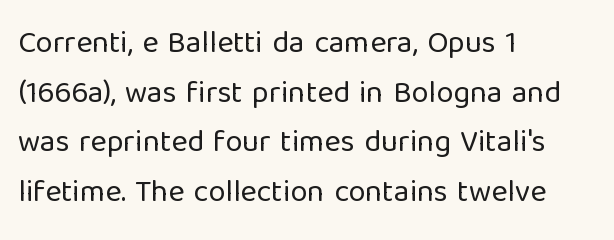
This is sans-serif lettering, the kind often seen on screens and signage. The letters advance in unequal steps, a hallmark of proportional type. Honestly, there is no underline to notice here at all. The space between consecutive lines is moderate.
